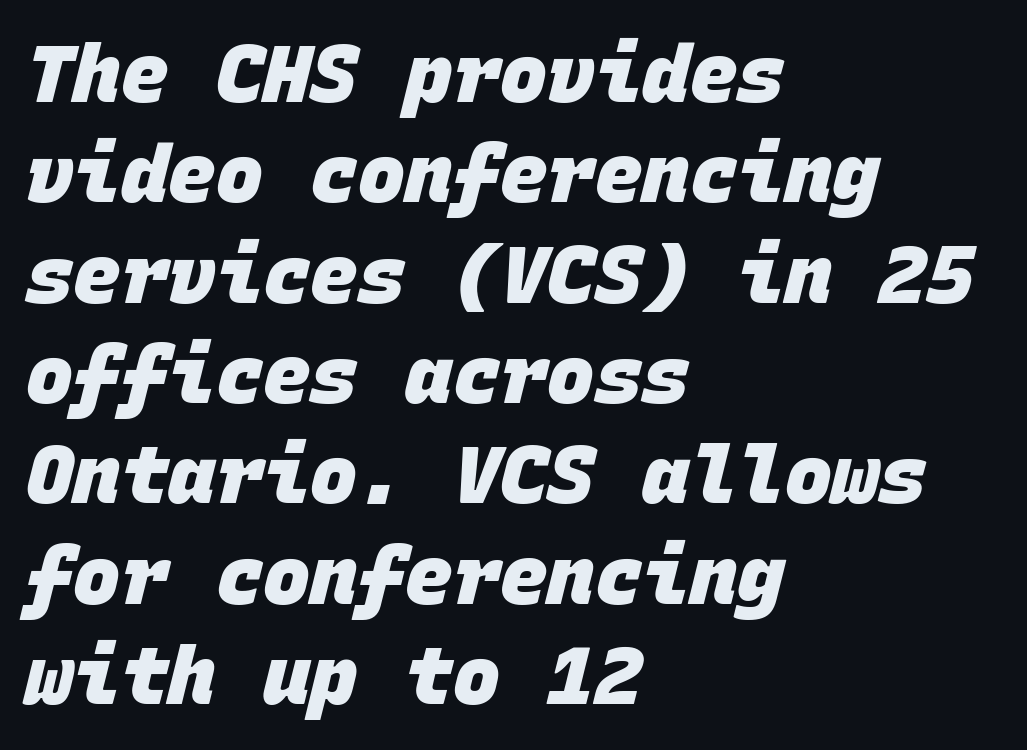
{"serif": "no", "bold": "yes", "weight": "heavy", "width": "normal", "stroke_contrast": "low", "x_height": "large", "monospaced": "yes", "underline": "no", "align": "left", "line_spacing": "normal", "line_spacing_ratio": 1.27, "letter_spacing": "normal", "letter_spacing_em": 0.0, "glyph_px": 79}
